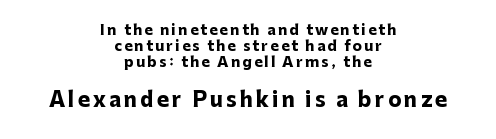
The image shows 20 px bold type, upright; set centered, tight line spacing (1.14x), not underlined; the second (bottom) block is 1.43x larger.
